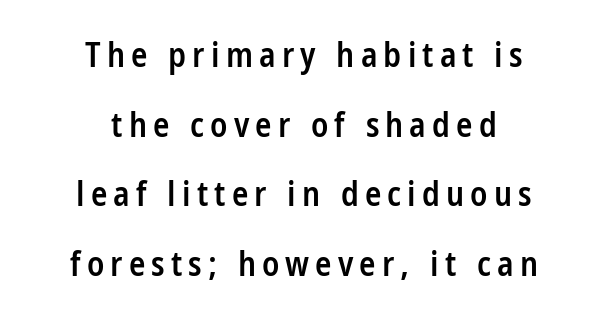
{"serif": "no", "italic": "no", "bold": "semi", "weight": "semibold", "width": "condensed", "stroke_contrast": "low", "x_height": "medium", "monospaced": "no", "underline": "no", "align": "center", "line_spacing": "loose", "line_spacing_ratio": 2.05, "glyph_px": 34}
